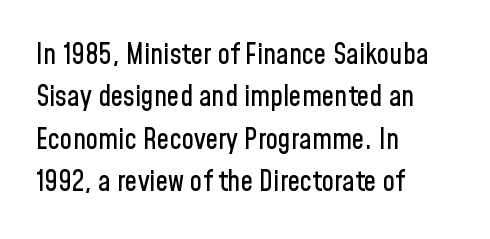
The image shows 28 px condensed sans-serif type, upright; set left-aligned, normal line spacing (1.51x), normal letter spacing, not underlined; low stroke contrast and a medium x-height.
